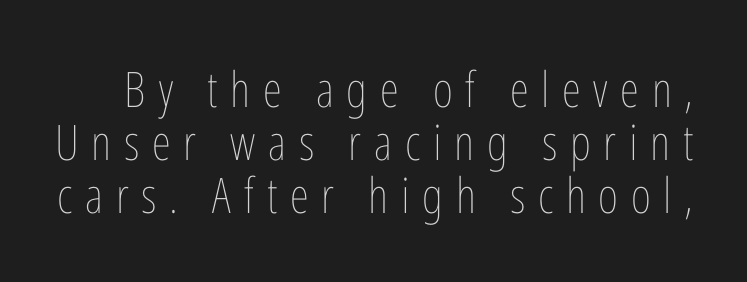
Q: Is the text bold? A: No.
Q: Is the text italic (slanted)? A: No, it is upright.
Q: Is the text underlined? A: No.
Q: Is the spacing between letters normal or unusually wide? A: Unusually wide.
Q: Is the spacing between lines tight, normal or loose? A: Tight.
Q: Width (condensed, normal, or wide)? A: Condensed.
Q: Stroke contrast? A: Low.
Q: x-height? A: Medium.
Q: Monospaced? A: No.
